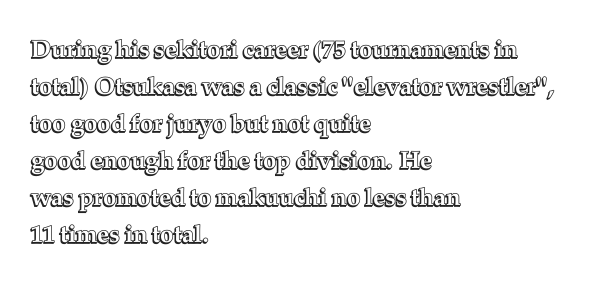
Q: Is the text italic (slanted)? A: No, it is upright.
Q: Is the text underlined? A: No.
Q: How is the paragraph aligned? A: Left-aligned.
Q: Is the spacing between letters normal or unusually wide? A: Normal.
Q: Is the spacing between lines tight, normal or loose? A: Normal.
